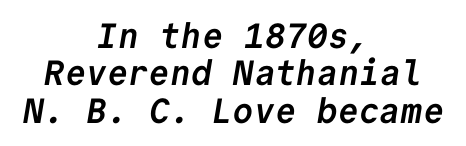
The image shows 35 px semibold sans-serif type, monospaced; set centered, tight line spacing (1.07x), normal letter spacing, not underlined; low stroke contrast and a medium x-height.
